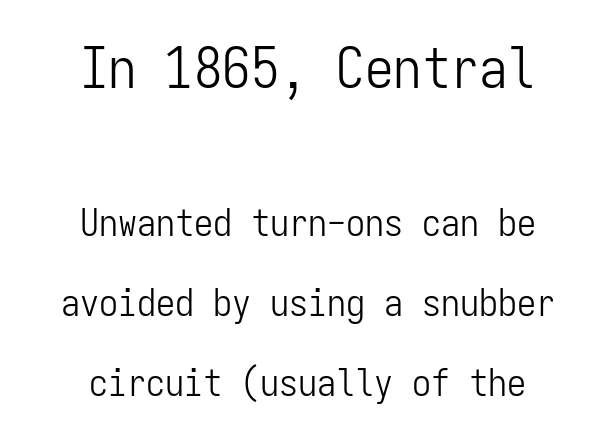
Q: Is the text bold? A: No.
Q: Is the text italic (slanted)? A: No, it is upright.
Q: Is the typeface a serif or a sans-serif typeface? A: Sans-serif.
Q: Is the text underlined? A: No.
Q: How is the paragraph aligned? A: Centered.
Q: Is the spacing between letters normal or unusually wide? A: Normal.
Q: Is the spacing between lines tight, normal or loose? A: Loose.
Q: Which block of text is set in a larger size, the first (top) or the second (bottom)? A: The first (top) one.
Q: Width (condensed, normal, or wide)? A: Condensed.
Q: Stroke contrast? A: Low.
Q: x-height? A: Medium.
Q: Monospaced? A: Yes.
